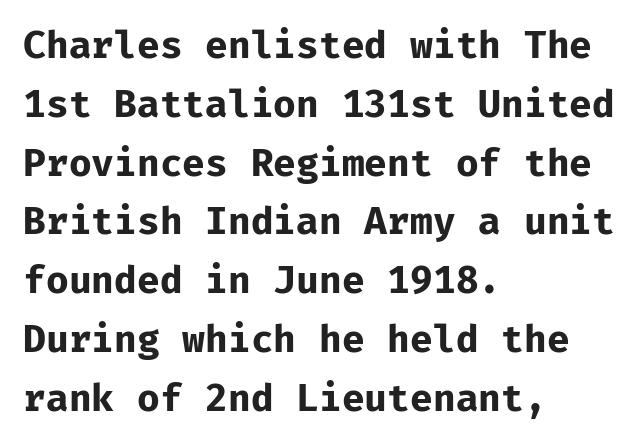
{"serif": "no", "italic": "no", "bold": "yes", "weight": "bold", "width": "normal", "stroke_contrast": "low", "x_height": "medium", "underline": "no", "align": "left", "line_spacing": "normal", "line_spacing_ratio": 1.59, "letter_spacing": "normal", "letter_spacing_em": 0.0, "glyph_px": 37}
